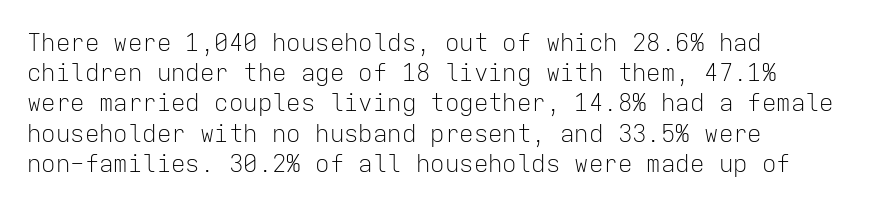
Q: Is the text bold? A: No.
Q: Is the text italic (slanted)? A: No, it is upright.
Q: Is the text underlined? A: No.
Q: How is the paragraph aligned? A: Left-aligned.
Q: Is the spacing between letters normal or unusually wide? A: Normal.
Q: Is the spacing between lines tight, normal or loose? A: Normal.
